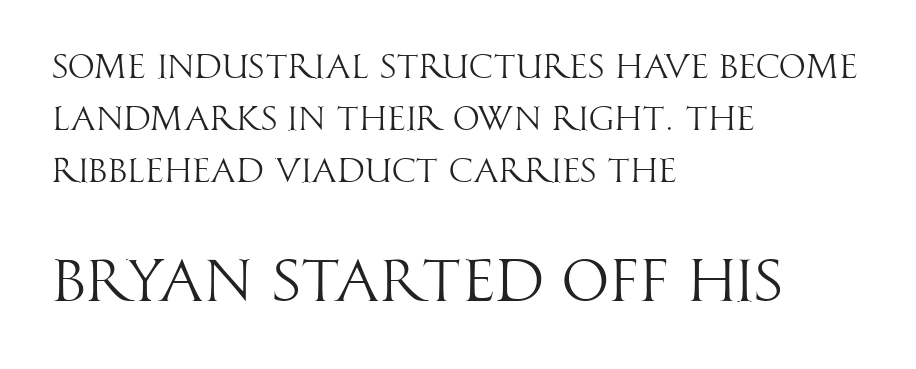
Leftover space on each line is placed entirely after the last word. Nothing heavy about these letters — not bold at all. Quick note: underline off. Glyph-to-glyph distance matches everyday printed text. Horizontal bands of white between lines are of average thickness. Which chunk is bigger? The second one — the bottom block dwarfs the top.
